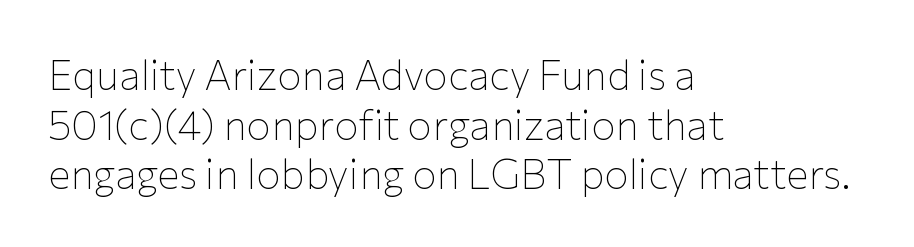
Observe the ordinary spacing: letters are neighbours, not strangers. This sample uses a sans-serif face. Posture: upright roman. Is the type heavy? It reads as light-to-regular instead. Looks like regular typesetting: each glyph gets only the width it needs.
